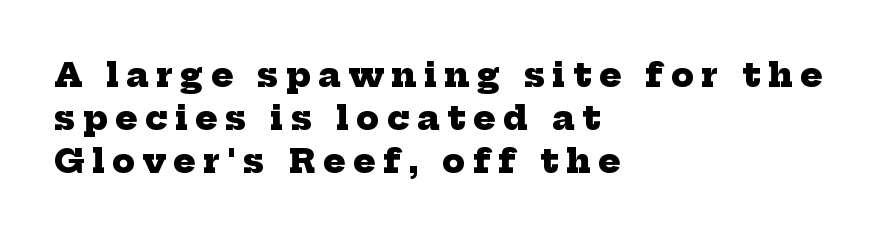
Check under the words: just untouched page. Words appear elongated and porous because spacing is wide. These lines are composed in type with serifs. The rendering anchors every line to the left-hand side. In terms of leading, this rendering sits right in the middle.
